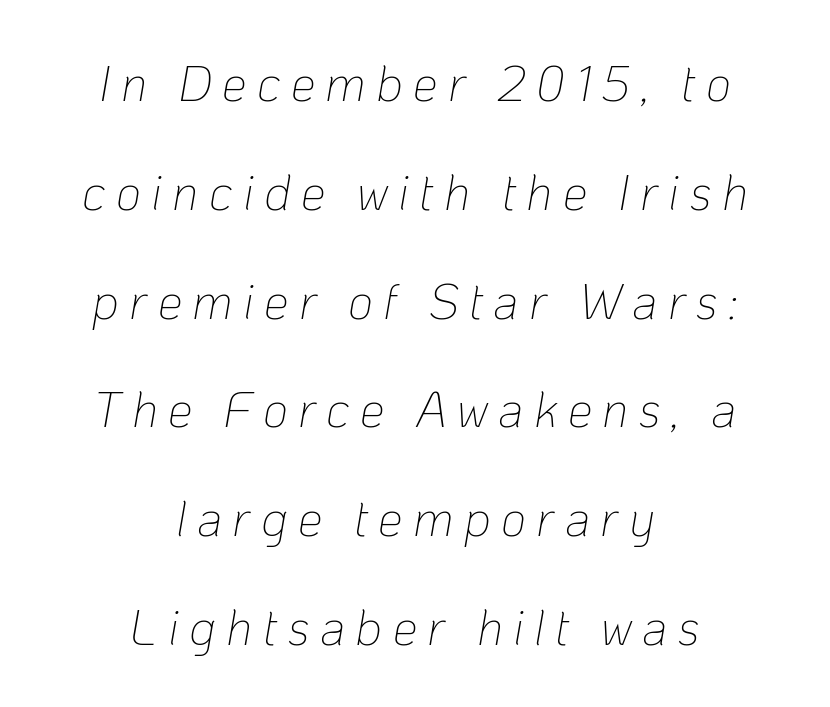
The image shows 49 px thin type, italic (leaning right); set centered, loose line spacing (2.22x), unusually wide letter spacing (+0.21 em), not underlined; low stroke contrast and a medium x-height.
